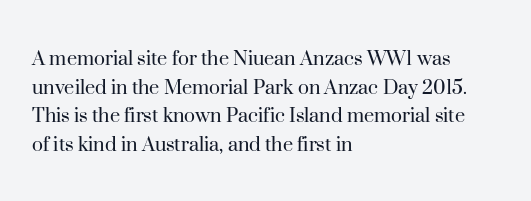
Beneath every word, the page is bare. On a weight scale, this lands at 450 or below. Look at the tracking — it's just the regular setting, nothing added. The typesetter chose a ragged-right arrangement here. Upright lettering throughout.
